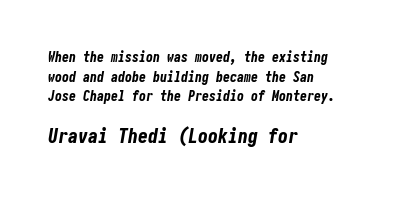
A typesetter would call this leading conventional body-copy spacing. The rendering anchors every line to the left-hand side. Emphasis-style slanted type is in use. Whoever set this made the second block the dominant, larger element. Quick note: underline off.
